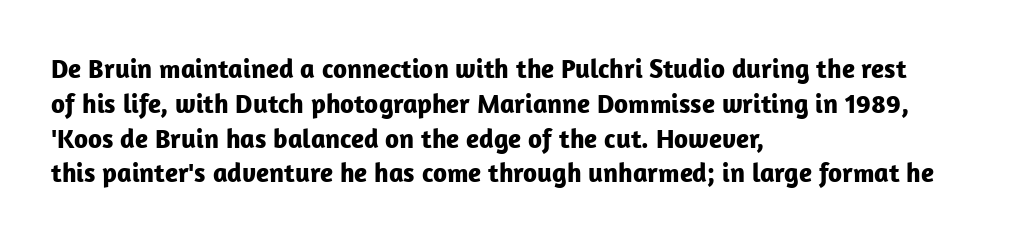
{"italic": "no", "bold": "yes", "underline": "no", "align": "left", "line_spacing": "normal", "line_spacing_ratio": 1.29, "letter_spacing": "normal", "letter_spacing_em": 0.0, "glyph_px": 27}
